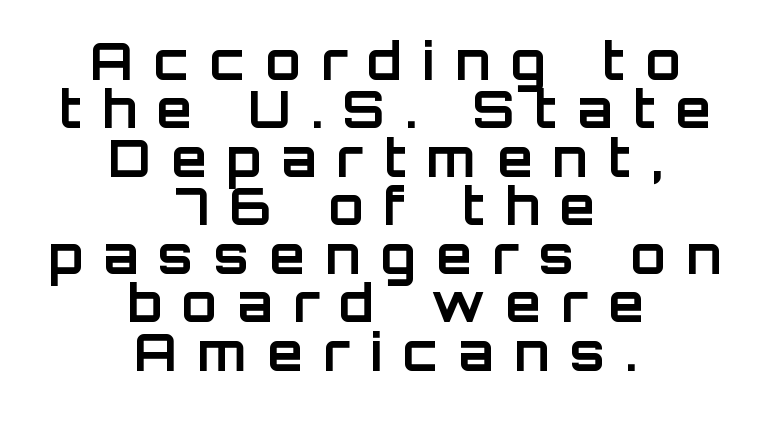
The image shows 51 px bold sans-serif type, upright; set centered, tight line spacing (0.95x), unusually wide letter spacing (+0.4 em), not underlined; low stroke contrast and a large x-height.
